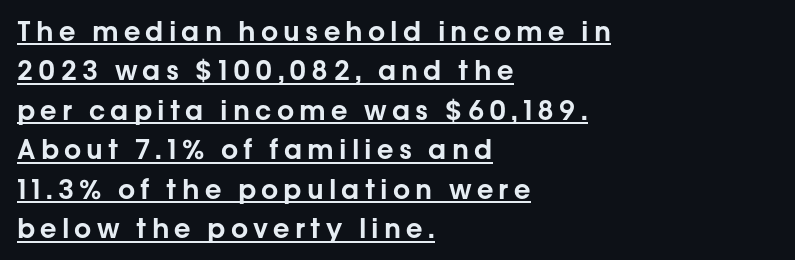
{"italic": "no", "underline": "yes", "align": "left", "line_spacing": "normal", "line_spacing_ratio": 1.46, "glyph_px": 27}
